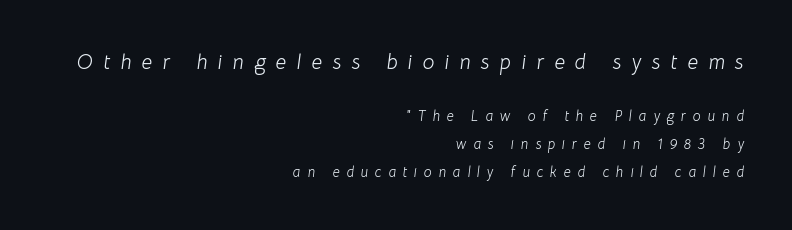
The image shows 21 px text type, italic (leaning right); set right-aligned, loose line spacing (2.0x), unusually wide letter spacing (+0.49 em), not underlined; the first (top) block is 1.5x larger.
